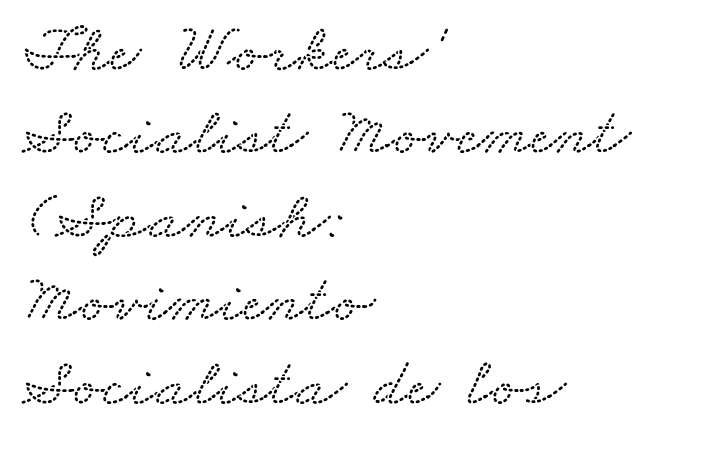
{"serif": "yes", "width": "wide", "stroke_contrast": "medium", "x_height": "small", "monospaced": "no", "underline": "no", "align": "left", "line_spacing_ratio": 1.21, "letter_spacing": "normal", "letter_spacing_em": 0.0, "glyph_px": 69}
